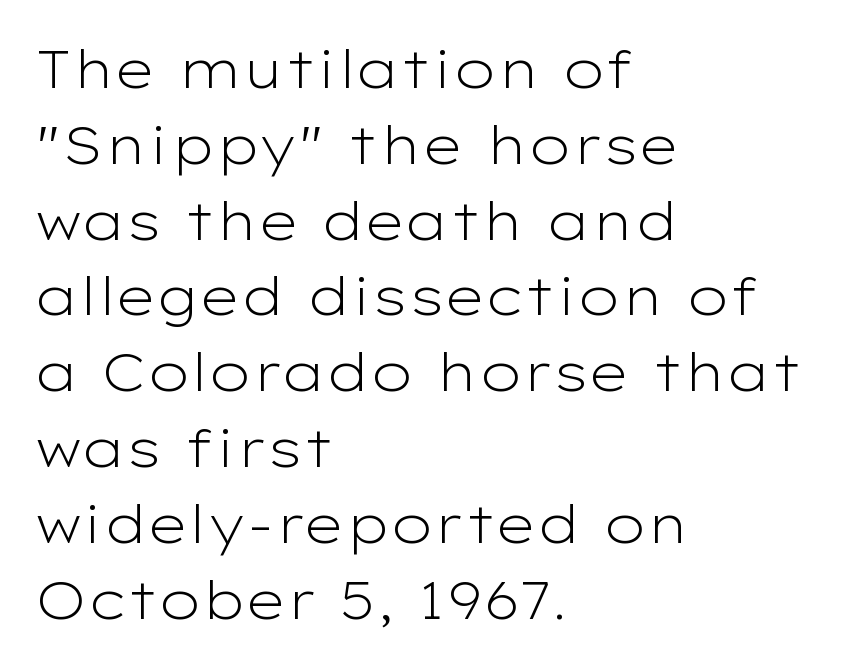
Q: Is the text bold? A: No.
Q: Is the text italic (slanted)? A: No, it is upright.
Q: Is the typeface a serif or a sans-serif typeface? A: Sans-serif.
Q: Is the text underlined? A: No.
Q: How is the paragraph aligned? A: Left-aligned.
Q: Is the spacing between letters normal or unusually wide? A: Normal.
Q: Is the spacing between lines tight, normal or loose? A: Normal.
Q: Width (condensed, normal, or wide)? A: Wide.
Q: Stroke contrast? A: Low.
Q: x-height? A: Medium.
Q: Monospaced? A: No.
